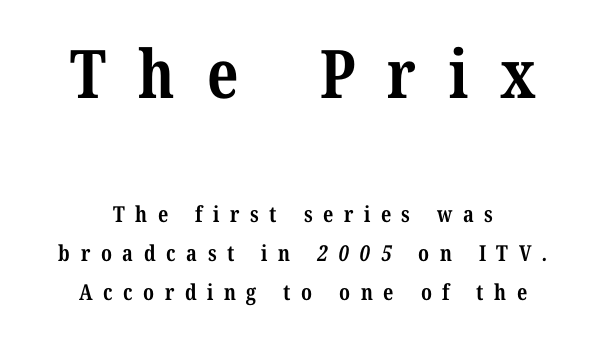
Each letter keeps its own natural width here, so spacing adapts to shape. Type size steps down from the first block to the second. Glyph-to-glyph distance is far greater than everyday printed text. Descenders are the only things crossing below the line. A serif font was chosen for this passage.
